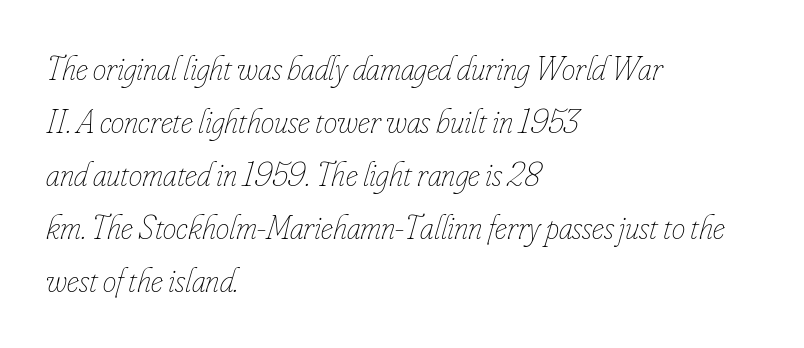
Q: Is the text bold? A: No.
Q: Is the text italic (slanted)? A: Yes, it leans right by about 16 degrees.
Q: Is the text underlined? A: No.
Q: How is the paragraph aligned? A: Left-aligned.
Q: Is the spacing between letters normal or unusually wide? A: Normal.
Q: Is the spacing between lines tight, normal or loose? A: Normal.
Q: Width (condensed, normal, or wide)? A: Condensed.
Q: Stroke contrast? A: Low.
Q: x-height? A: Small.
Q: Monospaced? A: No.
